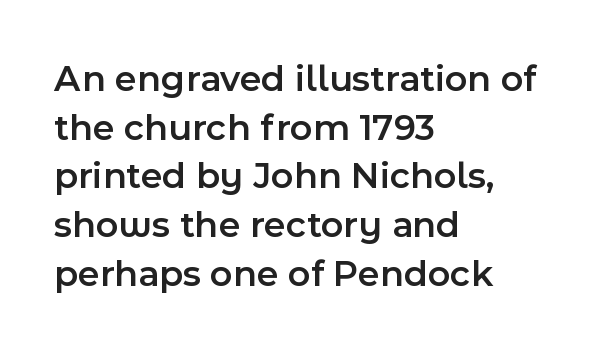
In terms of leading, this rendering sits right in the middle. Do the characters align in a grid? No, the font is proportional. A typesetter would call this zero additional tracking. The passage shown is typeset with a sans-serif family. Caption: semibold face, moderately heavy strokes.
